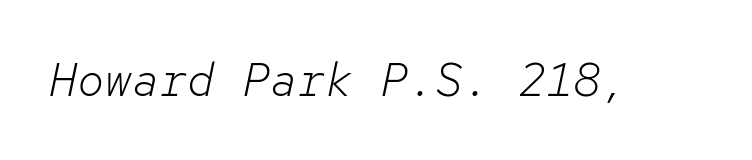
This sample has the even, mechanical cadence of fixed-width lettering. A quiet, ordinary-to-light weight characterises the typeface. Looking at the ascenders, they clearly lean. What stands out about the letter spacing? Nothing — it is the standard amount.
